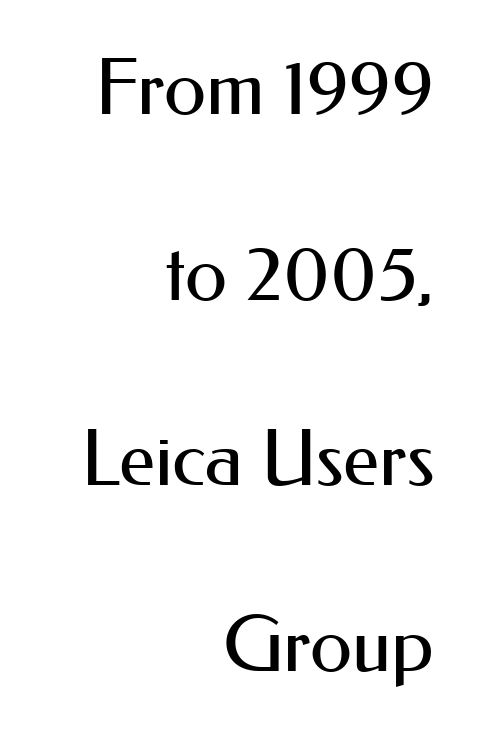
Do the characters align in a grid? No, the font is proportional. The specimen reads as upright at a glance. The ragged edge is on the left, which tells us the setting is flush right. Does the leading feel generous? Absolutely, it's lavish. Rule under the text: the space is simply empty.
